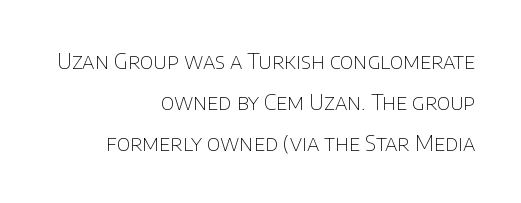
The image shows 22 px text type, upright; set right-aligned, line spacing 1.87x, normal letter spacing, not underlined.
